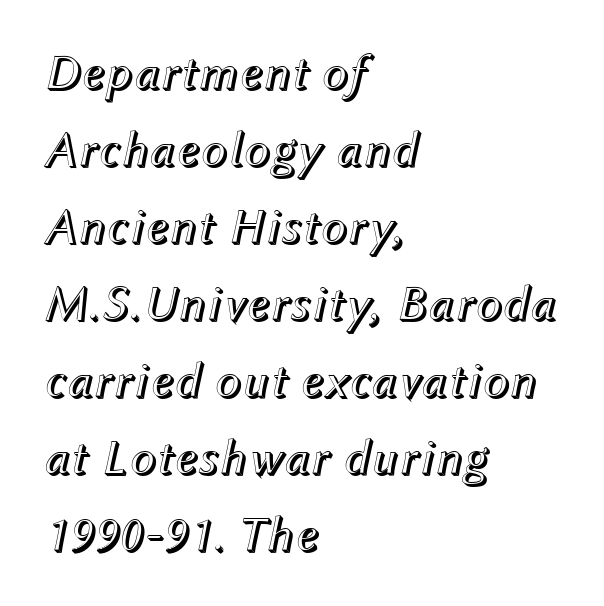
The image shows 50 px text type, italic (leaning right); set left-aligned, normal line spacing (1.54x), normal letter spacing, not underlined; a medium x-height.
